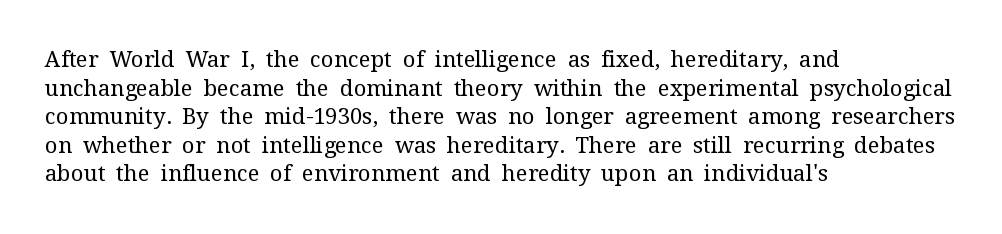
{"italic": "no", "bold": "no", "underline": "no", "align": "left", "line_spacing": "normal", "line_spacing_ratio": 1.3, "letter_spacing": "normal", "letter_spacing_em": 0.0, "glyph_px": 22}
